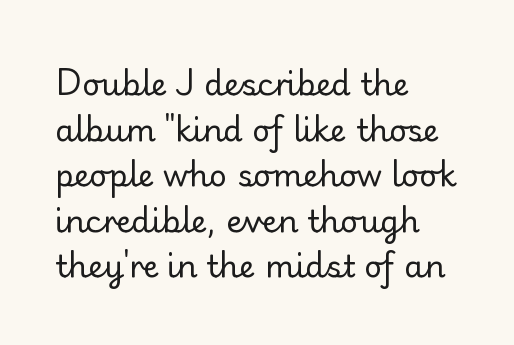
{"serif": "yes", "italic": "no", "bold": "no", "weight": "regular", "width": "normal", "stroke_contrast": "low", "x_height": "small", "monospaced": "no", "underline": "no", "align": "left", "line_spacing": "normal", "line_spacing_ratio": 1.47, "letter_spacing": "normal", "letter_spacing_em": 0.0, "glyph_px": 31}
